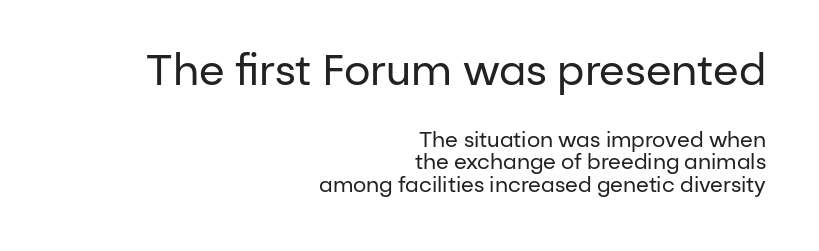
Here the glyphs are tracked normally, forming tight word shapes. Quick note: underline off. The face used here is proportionally spaced, like ordinary book or web type. The composition opens big and finishes small.
